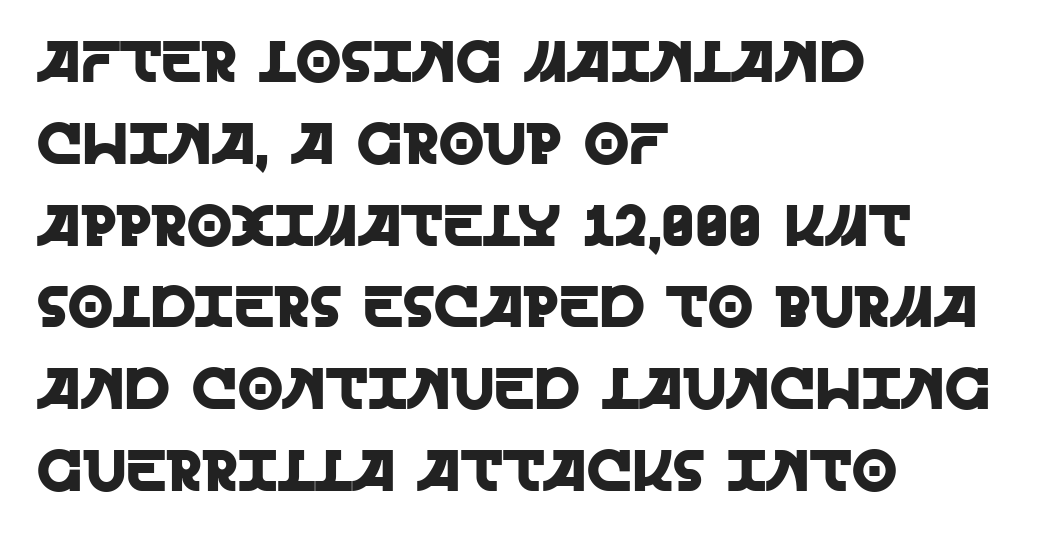
Q: Is the text italic (slanted)? A: No, it is upright.
Q: Is the typeface a serif or a sans-serif typeface? A: Sans-serif.
Q: Is the text underlined? A: No.
Q: How is the paragraph aligned? A: Left-aligned.
Q: Is the spacing between letters normal or unusually wide? A: Normal.
Q: Is the spacing between lines tight, normal or loose? A: Normal.
Q: Width (condensed, normal, or wide)? A: Normal.
Q: x-height? A: Large.
Q: Monospaced? A: No.
